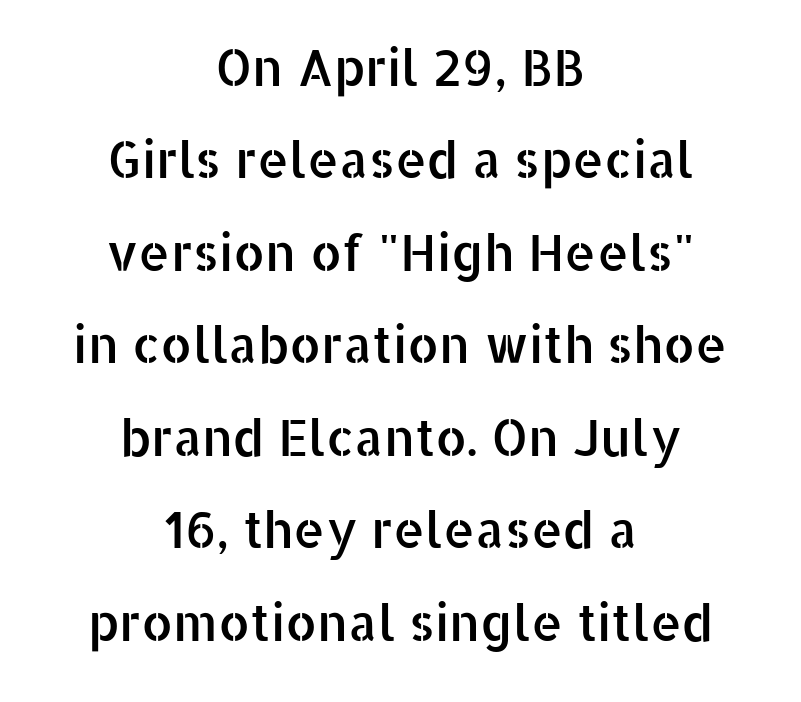
{"serif": "no", "italic": "no", "width": "normal", "stroke_contrast": "low", "x_height": "medium", "monospaced": "no", "underline": "no", "align": "center", "line_spacing_ratio": 1.85, "letter_spacing": "normal", "letter_spacing_em": 0.0, "glyph_px": 50}
